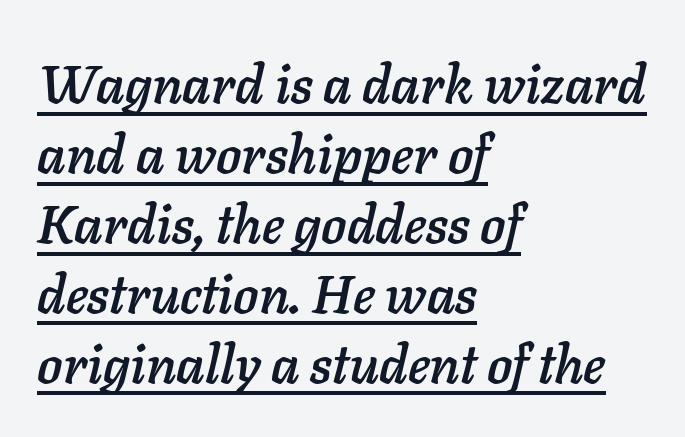
The image shows 53 px text type, italic (leaning right); set left-aligned, normal line spacing (1.32x), normal letter spacing, underlined; low stroke contrast and a medium x-height.
